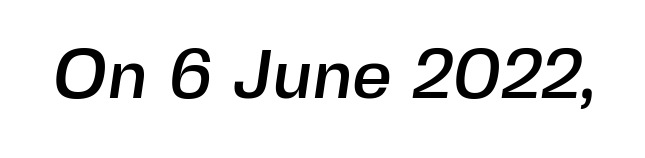
Q: Is the typeface a serif or a sans-serif typeface? A: Sans-serif.
Q: Is the text underlined? A: No.
Q: Is the spacing between letters normal or unusually wide? A: Normal.
Q: Width (condensed, normal, or wide)? A: Normal.
Q: x-height? A: Medium.
Q: Monospaced? A: No.
